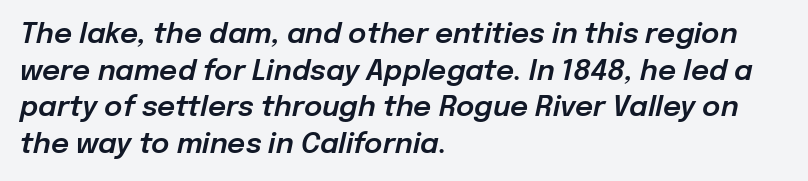
{"italic": "yes", "lean": "right", "slant_degrees": 12, "width": "normal", "stroke_contrast": "low", "x_height": "medium", "monospaced": "no", "underline": "no", "align": "left", "line_spacing": "normal", "line_spacing_ratio": 1.31, "letter_spacing": "normal", "letter_spacing_em": 0.0, "glyph_px": 28}
